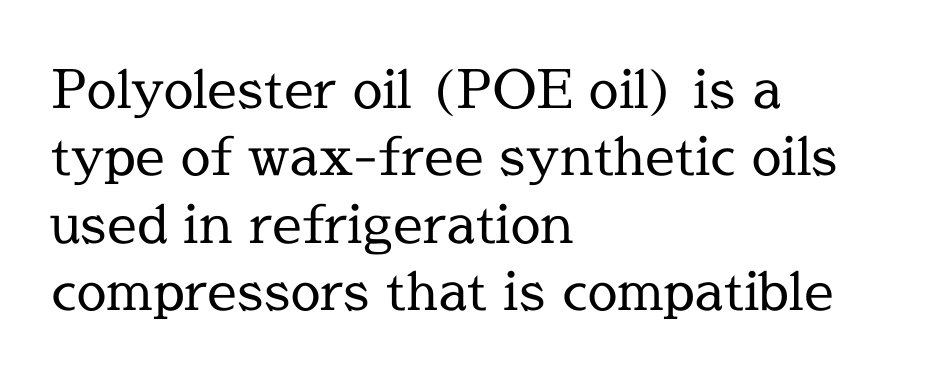
Nope, not italic — everything's standing straight. Stroke mass is kept to a normal reading level or below. All the whitespace from short lines collects on the right. Normally led — the rows are evenly, conventionally spaced. Words float on clear page, feet unadorned.
